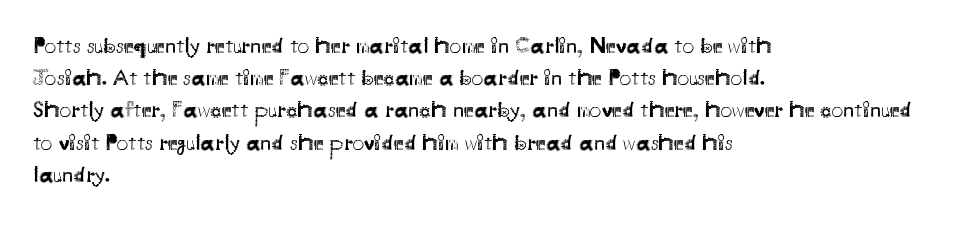
{"italic": "no", "bold": "no", "underline": "no", "align": "left", "line_spacing": "normal", "line_spacing_ratio": 1.4, "letter_spacing": "normal", "letter_spacing_em": 0.0, "glyph_px": 23}
